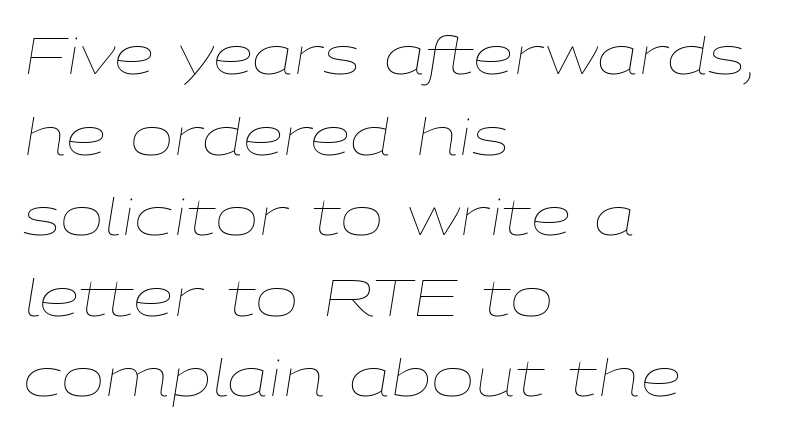
The image shows 52 px thin, wide type, italic (leaning right); set left-aligned, normal line spacing (1.55x), normal letter spacing, not underlined; low stroke contrast and a medium x-height.
